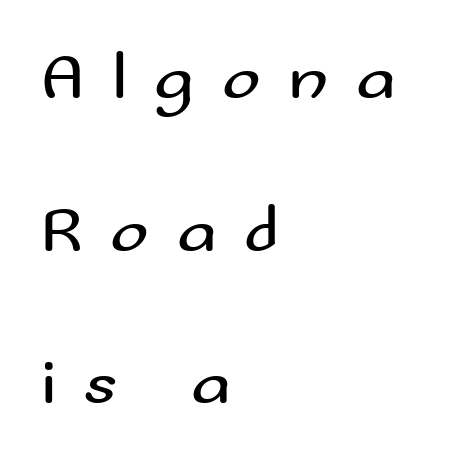
Q: Is the text bold? A: No.
Q: Is the text italic (slanted)? A: No, it is upright.
Q: Is the typeface a serif or a sans-serif typeface? A: Sans-serif.
Q: Is the text underlined? A: No.
Q: How is the paragraph aligned? A: Left-aligned.
Q: Is the spacing between letters normal or unusually wide? A: Unusually wide.
Q: Is the spacing between lines tight, normal or loose? A: Loose.
Q: Width (condensed, normal, or wide)? A: Wide.
Q: Stroke contrast? A: Medium.
Q: x-height? A: Small.
Q: Monospaced? A: No.
